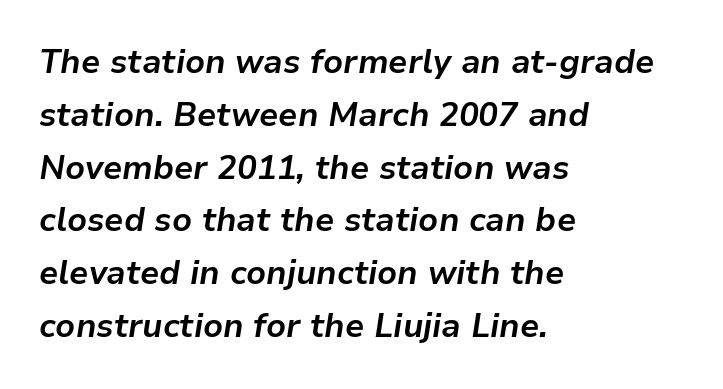
Thick stems and heavy bowls — unmistakably bold. The passage shown is not underscored anywhere. Compared with a centered layout, this one pins lines to the left instead. Students, note that the glyphs here touch the page at normal intervals.
